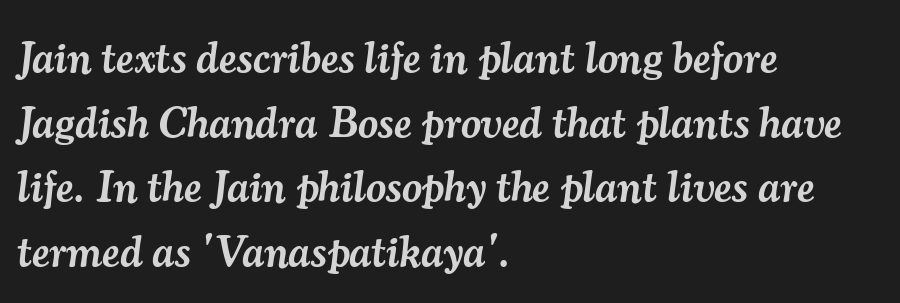
Q: Is the text bold? A: Semi-bold.
Q: Is the text italic (slanted)? A: Yes, it leans right by about 7 degrees.
Q: Is the typeface a serif or a sans-serif typeface? A: Serif.
Q: Is the text underlined? A: No.
Q: How is the paragraph aligned? A: Left-aligned.
Q: Is the spacing between letters normal or unusually wide? A: Normal.
Q: Is the spacing between lines tight, normal or loose? A: Normal.
Q: Width (condensed, normal, or wide)? A: Normal.
Q: Stroke contrast? A: Medium.
Q: x-height? A: Small.
Q: Monospaced? A: No.
